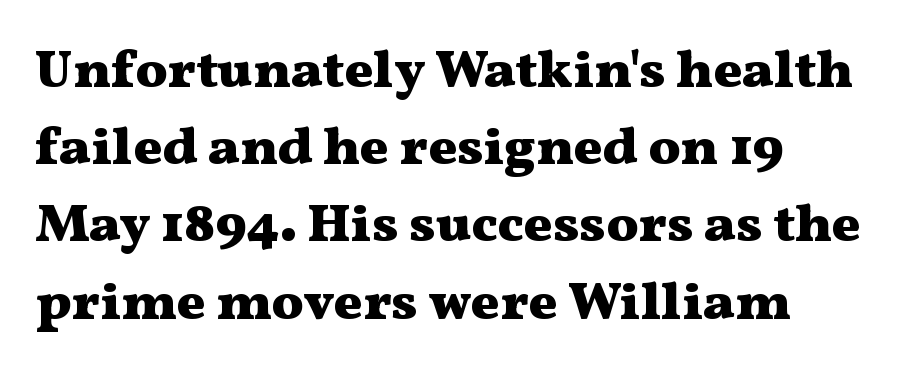
Observe the serifs anchoring each vertical stroke in this sample. Spacing verdict: proportional, widths tailored to each character. The rendering keeps characters at their native spacing. Notice how descenders clear the ascenders below comfortably — that's standard leading. The ragged edge is on the right, which tells us the setting is flush left. The space directly below the letters is spotless.
